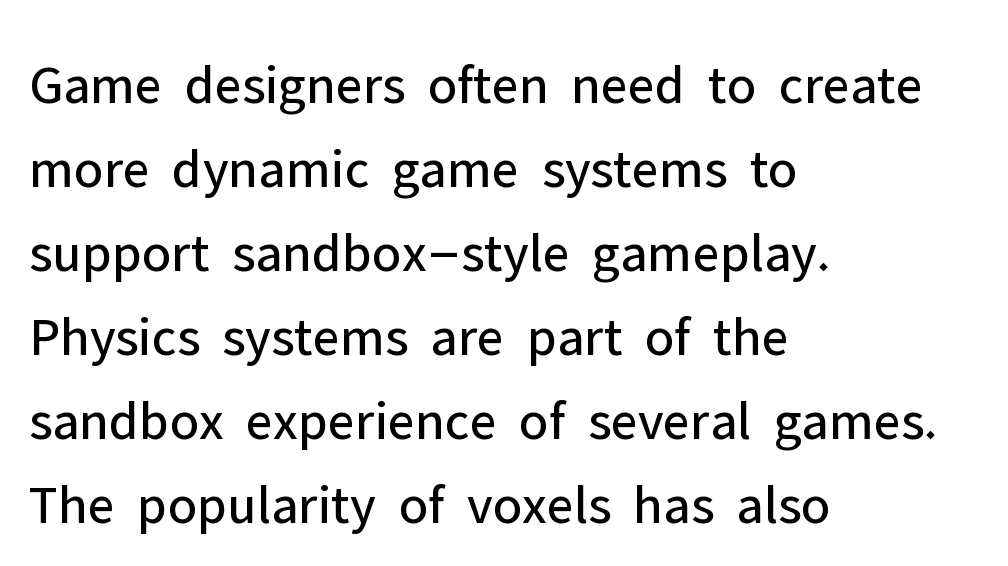
The image shows 56 px regular-weight sans-serif type, upright; set left-aligned, normal line spacing (1.5x), normal letter spacing, not underlined; low stroke contrast and a medium x-height.
